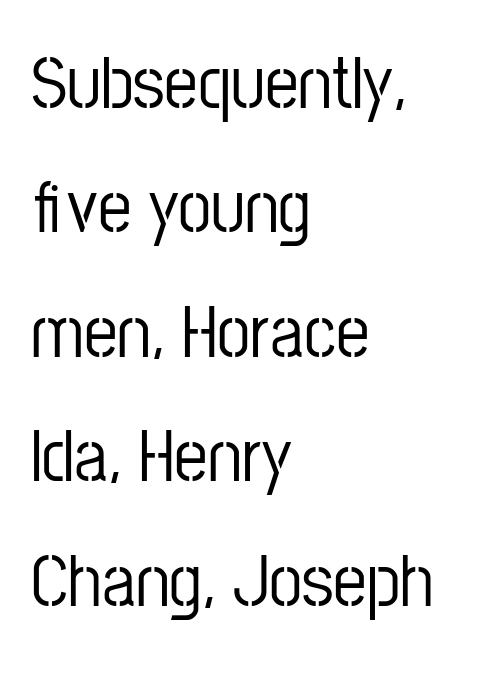
Nobody touched the tracking dial on this one. Upright lettering throughout. Bare-footed words on every line. These lines stack with their left ends in a neat column. Each letter keeps its own natural width here, so spacing adapts to shape. Classification — sans serif.
